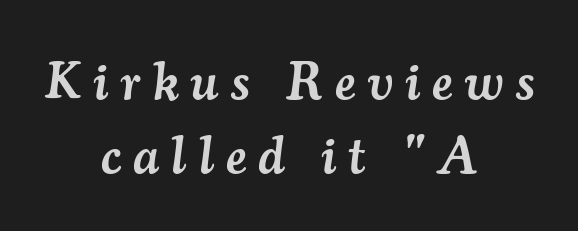
The designer went with a serif here, giving each stem small feet. Does extra space separate the letters? Yes, quite a lot of it. Clear beneath every line of the passage. Characters are canted at an angle relative to the baseline's perpendicular. Is the type bold? Partly — it's a semibold, heavier than regular but not fully bold. A normal amount of white space separates one row of letters from the next.
